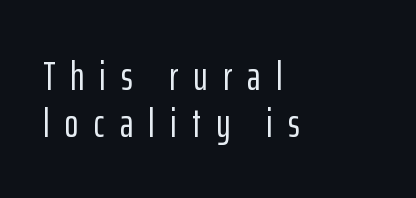
The image shows 41 px condensed sans-serif type, upright; set left-aligned, tight line spacing (1.14x), unusually wide letter spacing (+0.38 em), not underlined; low stroke contrast and a medium x-height.
